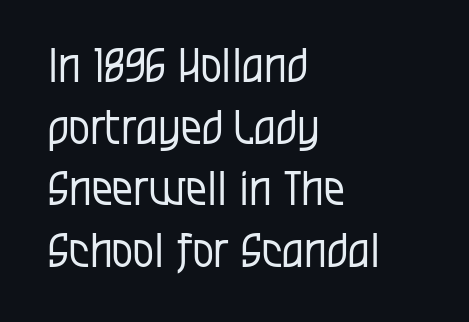
The image shows 47 px regular-weight, condensed sans-serif type, upright; set left-aligned, normal line spacing (1.31x), normal letter spacing, not underlined; low stroke contrast and a large x-height.
